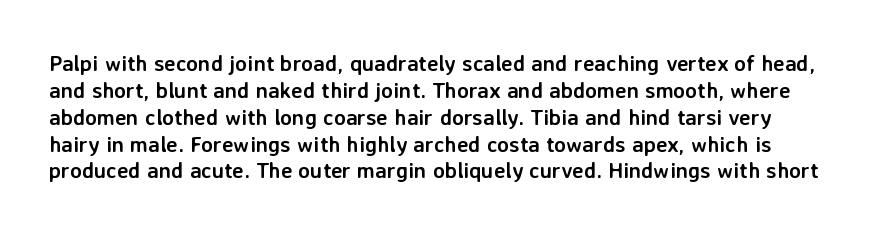
Strong, thick strokes mark this as bold type. Standard letterfit; no display-style spreading of the glyphs. The space directly below the letters is spotless. Every stem runs plumb, perpendicular to the baseline.
